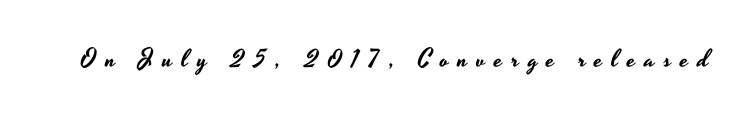
Q: Is the text italic (slanted)? A: Yes.
Q: Is the text underlined? A: No.
Q: Is the spacing between letters normal or unusually wide? A: Unusually wide.
